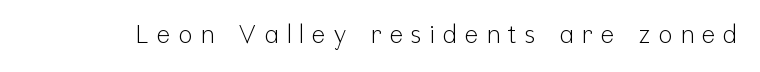
This rendering features lettering with no underline. This reads as an unemphasized weight, regular at the heaviest. Display-style spreading of the glyphs; the letterfit is very open. This is roman type, the default non-slanted kind.
